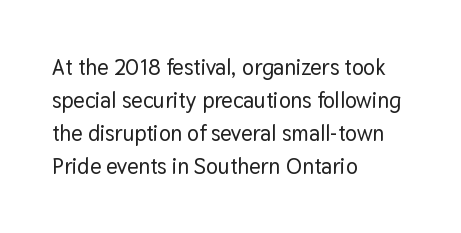
Q: Is the text italic (slanted)? A: No, it is upright.
Q: Is the text underlined? A: No.
Q: How is the paragraph aligned? A: Left-aligned.
Q: Is the spacing between letters normal or unusually wide? A: Normal.
Q: Is the spacing between lines tight, normal or loose? A: Normal.
